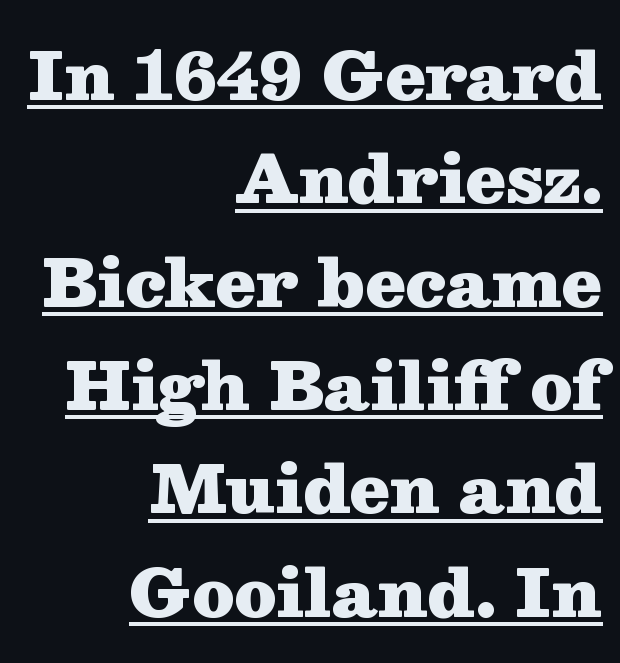
Q: Is the text bold? A: Yes.
Q: Is the text italic (slanted)? A: No, it is upright.
Q: Is the typeface a serif or a sans-serif typeface? A: Serif.
Q: Is the text underlined? A: Yes.
Q: How is the paragraph aligned? A: Right-aligned.
Q: Is the spacing between letters normal or unusually wide? A: Normal.
Q: Is the spacing between lines tight, normal or loose? A: Normal.
Q: Width (condensed, normal, or wide)? A: Wide.
Q: Stroke contrast? A: Medium.
Q: x-height? A: Medium.
Q: Monospaced? A: No.
